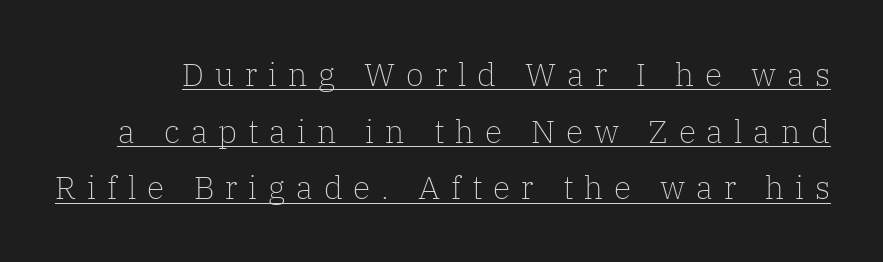
These lines have a slow, spaced-out rhythm from letter to letter. The axis of the letterforms is exactly vertical. Caption: face not bold, strokes unweighted. Underline: present. These lines are rendered in a variable-pitch font. To sum up the face: it has serifs.
